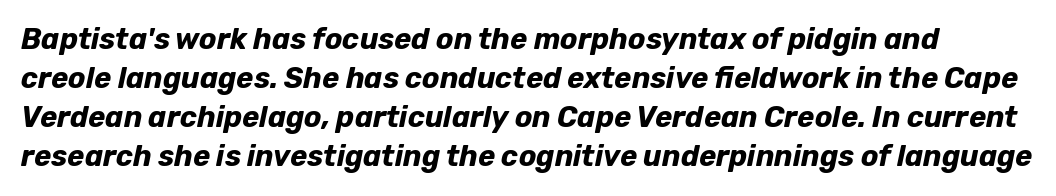
{"italic": "yes", "lean": "right", "slant_degrees": 12, "bold": "yes", "weight": "bold", "width": "normal", "stroke_contrast": "low", "x_height": "medium", "monospaced": "no", "underline": "no", "line_spacing": "normal", "line_spacing_ratio": 1.35, "letter_spacing": "normal", "letter_spacing_em": 0.0, "glyph_px": 29}
